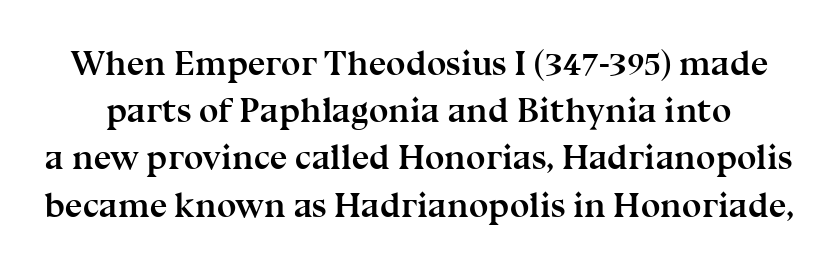
The image shows 35 px semibold serif type, upright; set normal line spacing (1.35x), normal letter spacing, not underlined; medium stroke contrast and a medium x-height.
